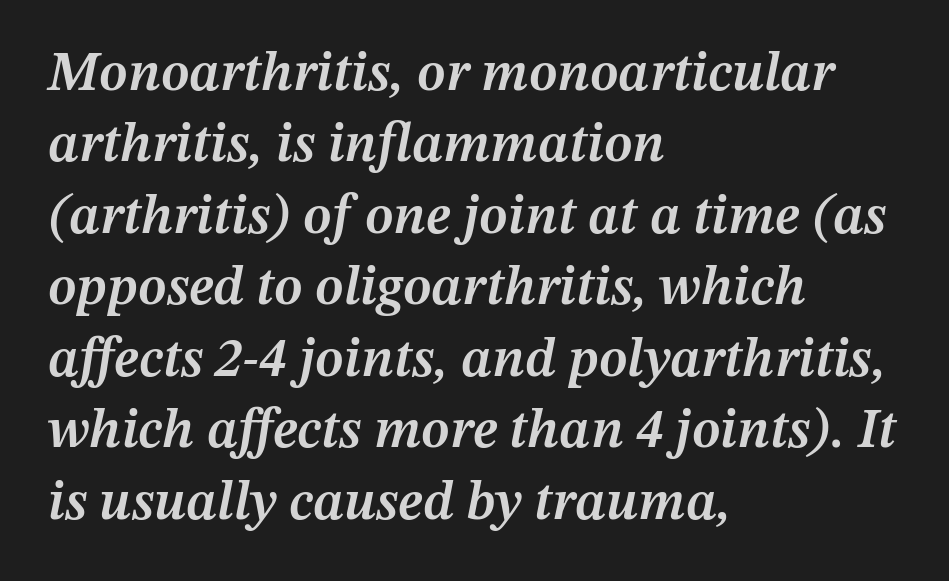
Q: Is the text bold? A: Semi-bold.
Q: Is the text italic (slanted)? A: Yes, it leans right by about 12 degrees.
Q: Is the text underlined? A: No.
Q: How is the paragraph aligned? A: Left-aligned.
Q: Is the spacing between letters normal or unusually wide? A: Normal.
Q: Is the spacing between lines tight, normal or loose? A: Normal.
Q: Width (condensed, normal, or wide)? A: Normal.
Q: Stroke contrast? A: Medium.
Q: x-height? A: Medium.
Q: Monospaced? A: No.
